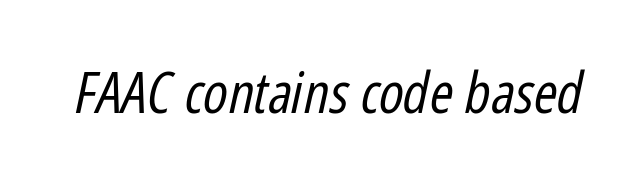
Q: Is the text bold? A: No.
Q: Is the text italic (slanted)? A: Yes, it leans right by about 12 degrees.
Q: Is the text underlined? A: No.
Q: Is the spacing between letters normal or unusually wide? A: Normal.
Q: Width (condensed, normal, or wide)? A: Condensed.
Q: Stroke contrast? A: Low.
Q: x-height? A: Medium.
Q: Monospaced? A: No.
